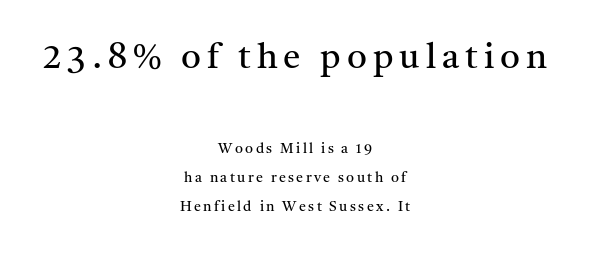
{"serif": "yes", "italic": "no", "bold": "no", "weight": "regular", "width": "normal", "stroke_contrast": "medium", "x_height": "medium", "monospaced": "no", "underline": "no", "align": "center", "line_spacing": "loose", "line_spacing_ratio": 2.08, "larger_block": "first", "size_ratio": 2.5, "glyph_px": 35}
